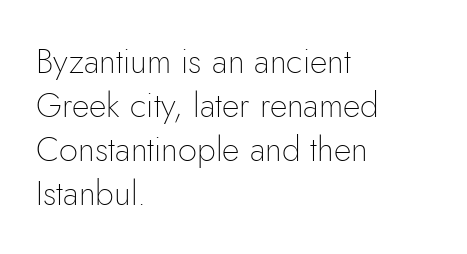
Q: Is the text bold? A: No.
Q: Is the text italic (slanted)? A: No, it is upright.
Q: Is the typeface a serif or a sans-serif typeface? A: Sans-serif.
Q: Is the text underlined? A: No.
Q: How is the paragraph aligned? A: Left-aligned.
Q: Is the spacing between letters normal or unusually wide? A: Normal.
Q: Is the spacing between lines tight, normal or loose? A: Normal.
Q: Width (condensed, normal, or wide)? A: Normal.
Q: Stroke contrast? A: Low.
Q: x-height? A: Small.
Q: Monospaced? A: No.
